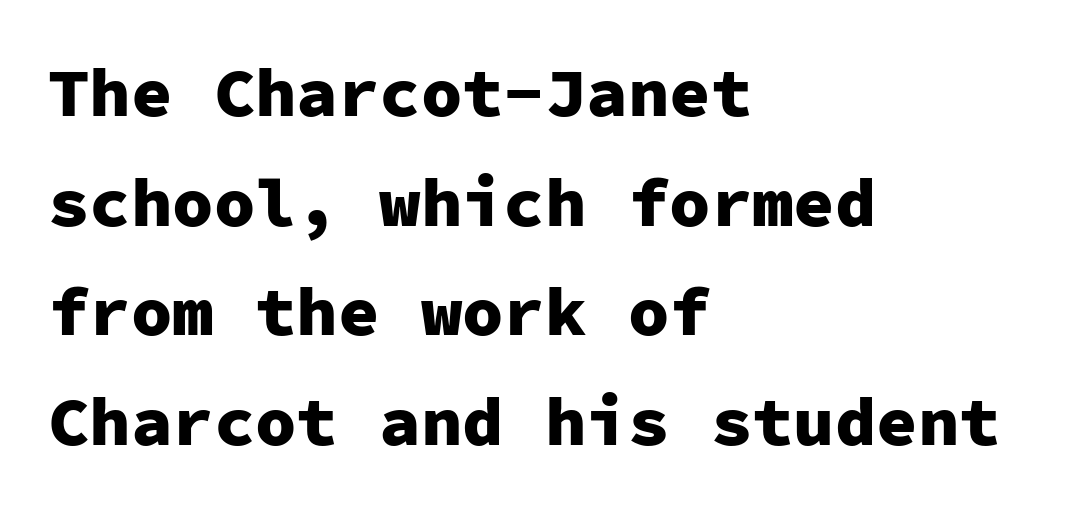
The image shows 69 px heavy sans-serif type, upright, monospaced; set left-aligned, normal line spacing (1.59x), normal letter spacing, not underlined; low stroke contrast and a medium x-height.
